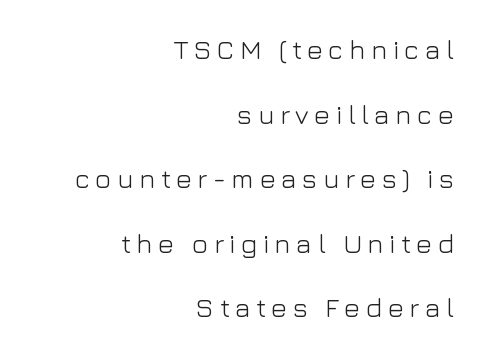
Q: Is the text bold? A: No.
Q: Is the text italic (slanted)? A: No, it is upright.
Q: Is the text underlined? A: No.
Q: How is the paragraph aligned? A: Right-aligned.
Q: Is the spacing between letters normal or unusually wide? A: Unusually wide.
Q: Is the spacing between lines tight, normal or loose? A: Loose.
